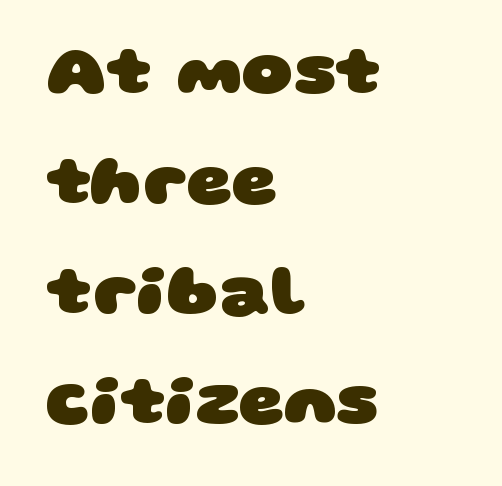
The sample has been set heavy, in full bold. Letterform terminals end flat and unadorned throughout the passage. These lines are set flush left with a ragged right edge. These lines are rendered in a variable-pitch font. Decoration check: the copy has no underline. These lines keep a tight, regular rhythm from letter to letter.
